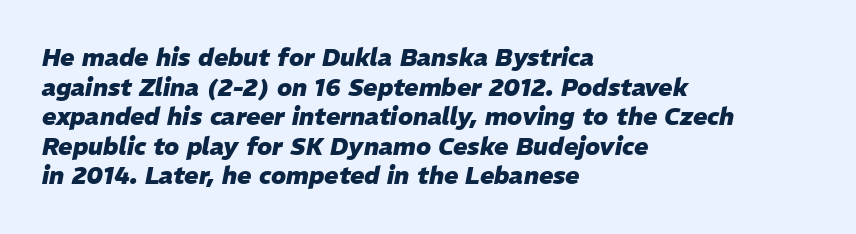
{"italic": "yes", "lean": "right", "slant_degrees": 11, "bold": "yes", "underline": "no", "align": "left", "line_spacing_ratio": 1.23, "letter_spacing": "normal", "letter_spacing_em": 0.0, "glyph_px": 24}
